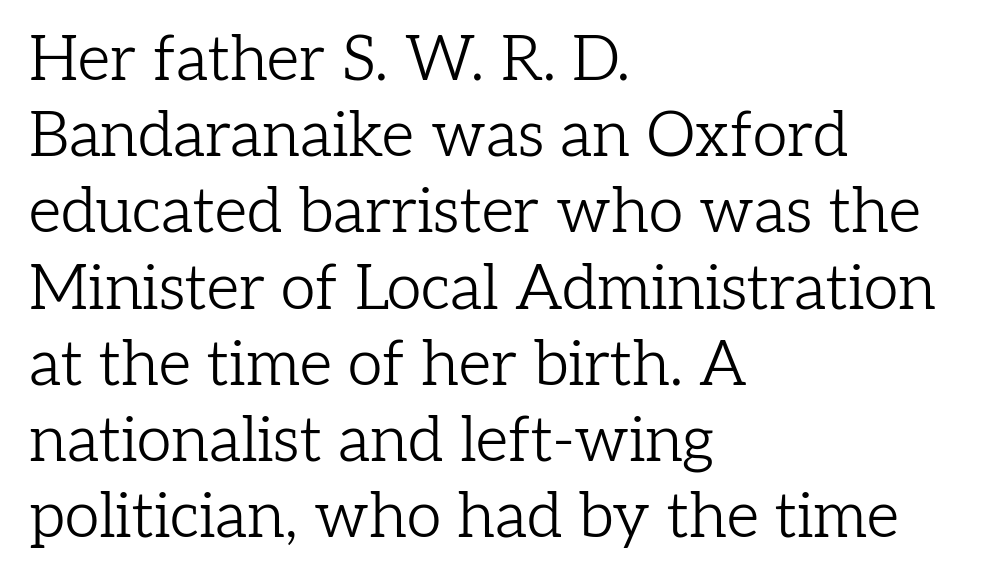
Each letter keeps its own natural width here, so spacing adapts to shape. Line beginnings align vertically; line endings do not. No extra tracking has been applied to these lines. The typeface chosen for these lines features serifs. No chunkiness to these letters — they're not bold.
